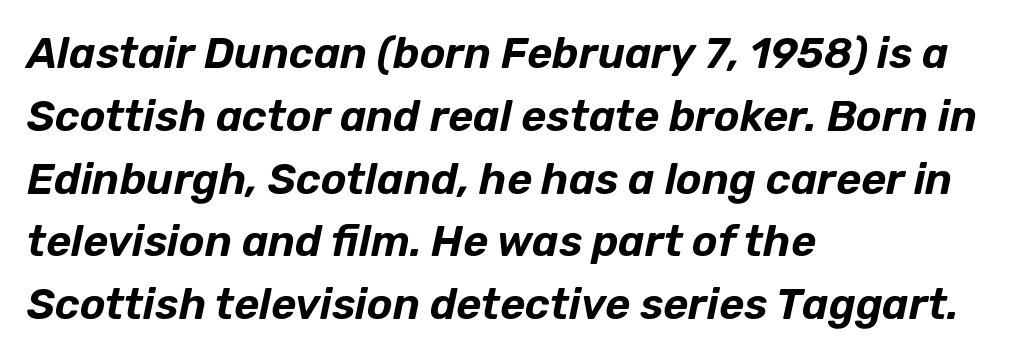
{"italic": "yes", "lean": "right", "slant_degrees": 12, "width": "normal", "stroke_contrast": "low", "x_height": "medium", "monospaced": "no", "underline": "no", "align": "left", "line_spacing": "normal", "line_spacing_ratio": 1.46, "letter_spacing": "normal", "letter_spacing_em": 0.0, "glyph_px": 43}
